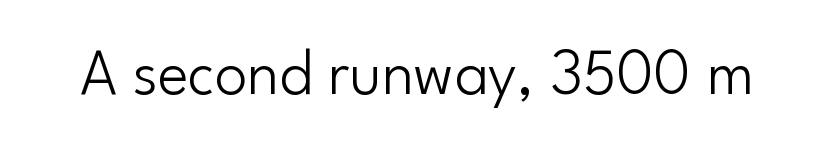
{"serif": "no", "italic": "no", "bold": "no", "weight": "light", "width": "normal", "stroke_contrast": "low", "x_height": "small", "monospaced": "no", "underline": "no", "letter_spacing": "normal", "letter_spacing_em": 0.0, "glyph_px": 65}
